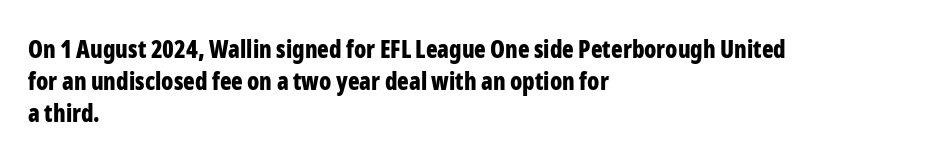
{"italic": "no", "bold": "yes", "underline": "no", "align": "left", "line_spacing": "normal", "line_spacing_ratio": 1.33, "letter_spacing": "normal", "letter_spacing_em": 0.0, "glyph_px": 24}
